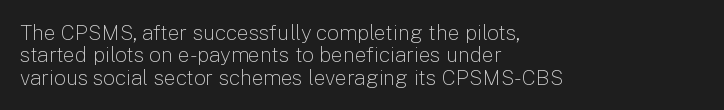
Q: Is the text bold? A: No.
Q: Is the text italic (slanted)? A: No, it is upright.
Q: Is the text underlined? A: No.
Q: How is the paragraph aligned? A: Left-aligned.
Q: Is the spacing between letters normal or unusually wide? A: Normal.
Q: Is the spacing between lines tight, normal or loose? A: Tight.
